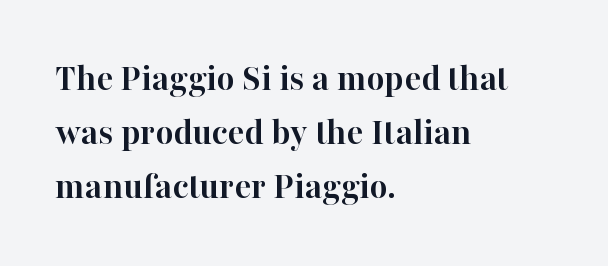
The image shows 39 px semibold serif type, upright; set left-aligned, normal line spacing (1.38x), normal letter spacing, not underlined; high stroke contrast and a medium x-height.
